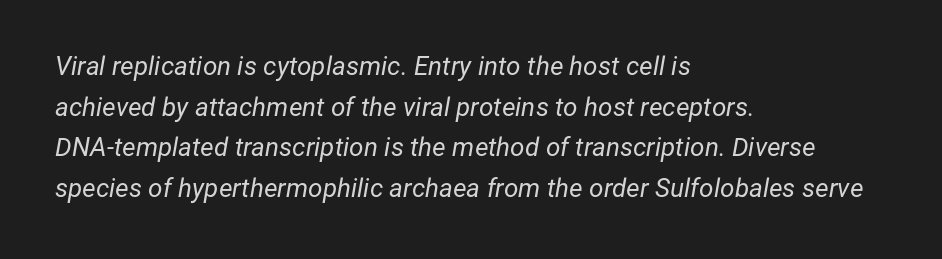
The lines in this sample share a left origin and differ only in where they stop. Just letters on the line, the space beneath them empty. This reads as an unemphasized weight, regular at the heaviest. This block has exactly the height ordinary leading produces.
